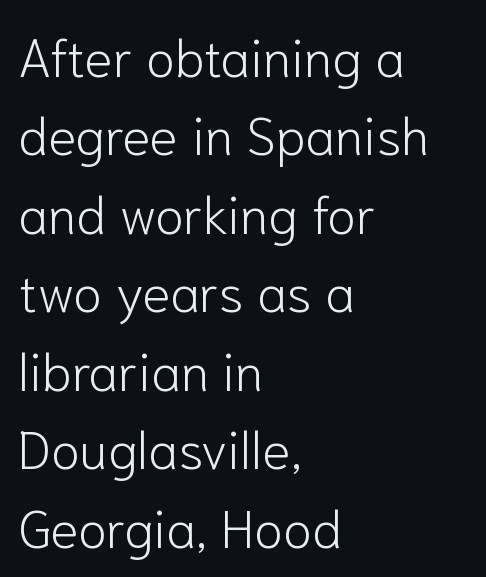
Q: Is the text bold? A: No.
Q: Is the text italic (slanted)? A: No, it is upright.
Q: Is the typeface a serif or a sans-serif typeface? A: Sans-serif.
Q: Is the text underlined? A: No.
Q: How is the paragraph aligned? A: Left-aligned.
Q: Is the spacing between letters normal or unusually wide? A: Normal.
Q: Is the spacing between lines tight, normal or loose? A: Normal.
Q: Width (condensed, normal, or wide)? A: Normal.
Q: Stroke contrast? A: Low.
Q: x-height? A: Medium.
Q: Monospaced? A: No.
